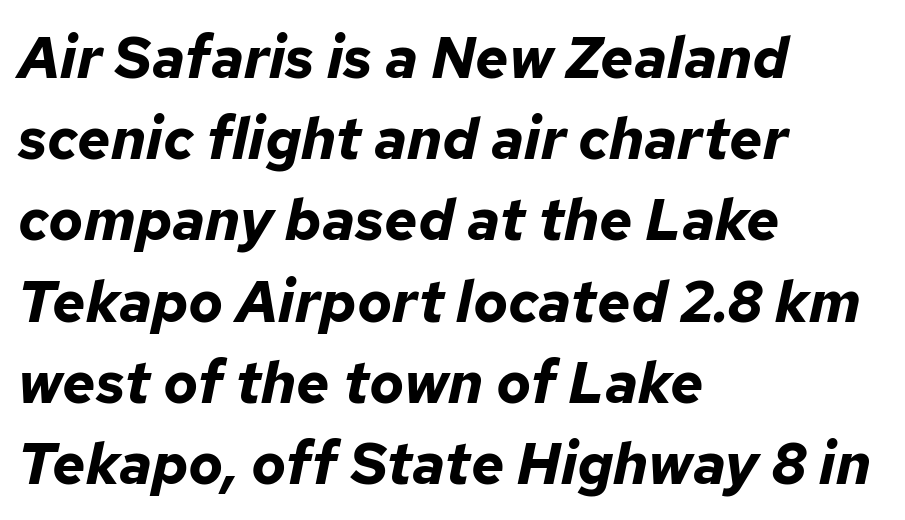
{"italic": "yes", "lean": "right", "slant_degrees": 12, "bold": "yes", "weight": "bold", "width": "normal", "stroke_contrast": "low", "x_height": "medium", "monospaced": "no", "underline": "no", "align": "left", "line_spacing": "normal", "line_spacing_ratio": 1.4, "letter_spacing": "normal", "letter_spacing_em": 0.0, "glyph_px": 58}
